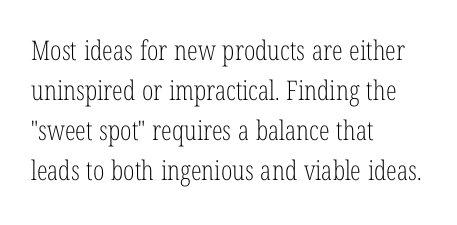
{"italic": "no", "bold": "no", "underline": "no", "align": "left", "line_spacing": "normal", "line_spacing_ratio": 1.48, "letter_spacing": "normal", "letter_spacing_em": 0.0, "glyph_px": 27}
